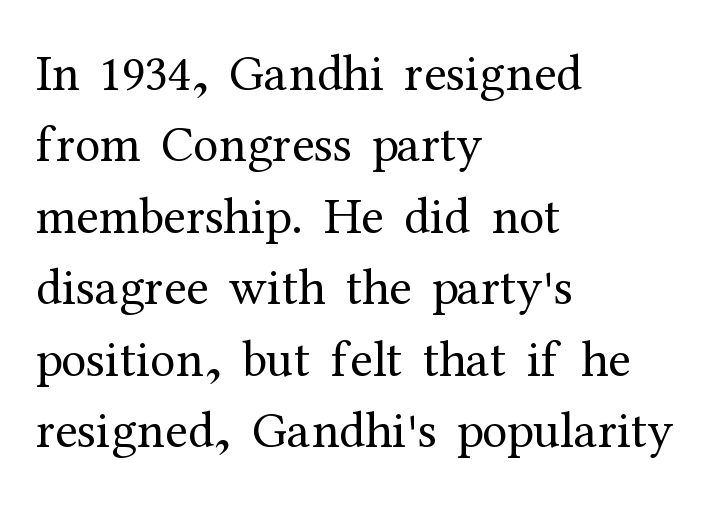
{"serif": "yes", "italic": "no", "bold": "no", "weight": "regular", "width": "normal", "stroke_contrast": "medium", "x_height": "medium", "monospaced": "no", "underline": "no", "align": "left", "line_spacing": "normal", "line_spacing_ratio": 1.4, "letter_spacing": "normal", "letter_spacing_em": 0.0, "glyph_px": 51}
